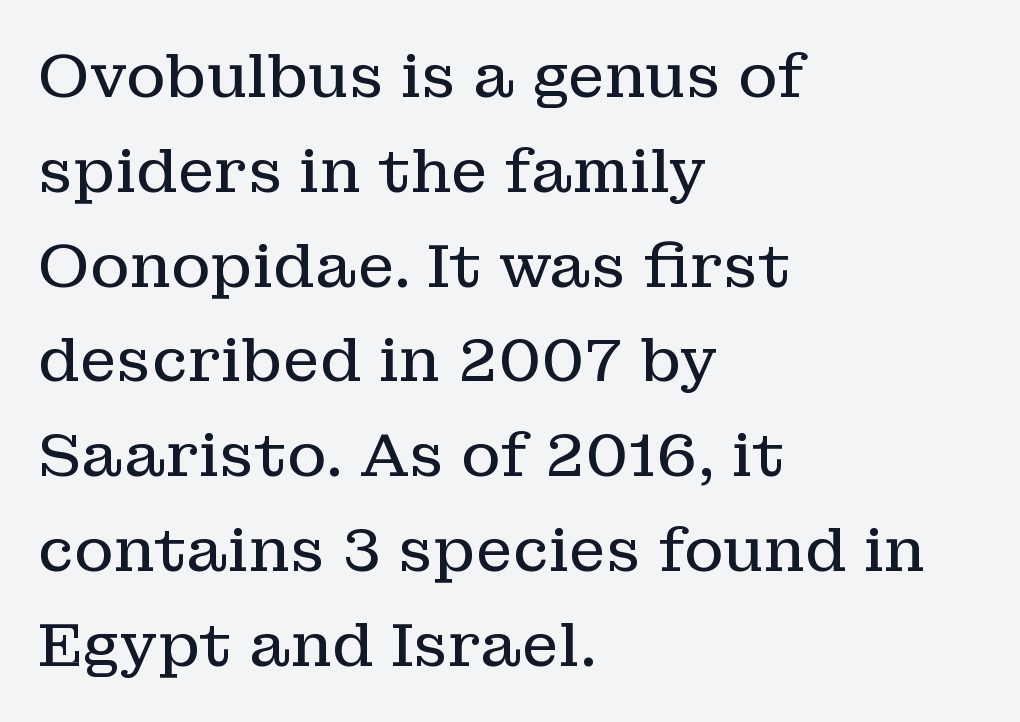
{"serif": "yes", "italic": "no", "bold": "no", "weight": "regular", "width": "normal", "stroke_contrast": "low", "x_height": "medium", "monospaced": "no", "underline": "no", "align": "left", "line_spacing": "normal", "line_spacing_ratio": 1.58, "letter_spacing": "normal", "letter_spacing_em": 0.0, "glyph_px": 60}
